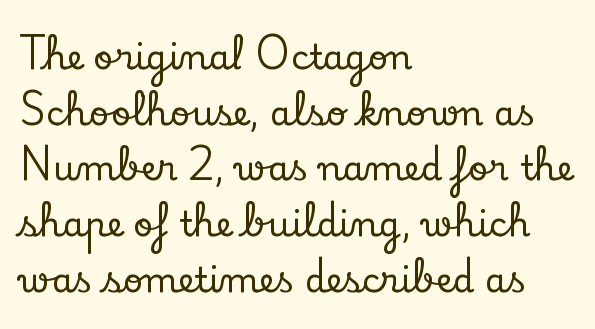
{"italic": "no", "width": "normal", "stroke_contrast": "low", "x_height": "small", "monospaced": "no", "underline": "no", "align": "left", "line_spacing": "normal", "line_spacing_ratio": 1.59, "letter_spacing": "normal", "letter_spacing_em": 0.0, "glyph_px": 35}
